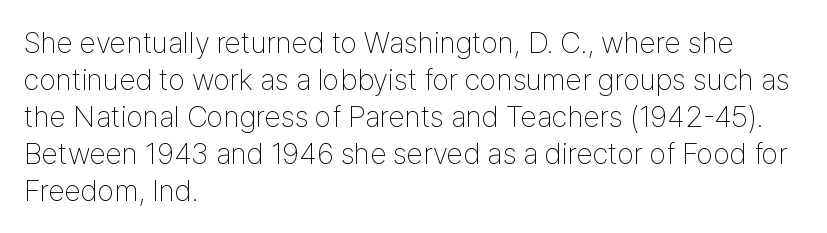
The image shows 30 px thin, condensed sans-serif type, upright; set left-aligned, line spacing 1.23x, normal letter spacing, not underlined; low stroke contrast and a medium x-height.
